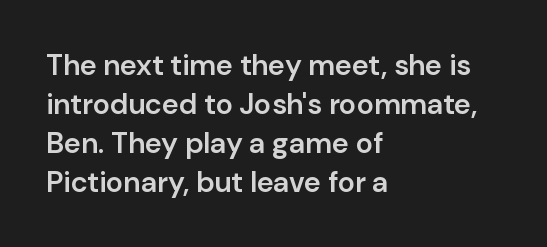
Q: Is the text bold? A: Semi-bold.
Q: Is the text italic (slanted)? A: No, it is upright.
Q: Is the typeface a serif or a sans-serif typeface? A: Sans-serif.
Q: Is the text underlined? A: No.
Q: How is the paragraph aligned? A: Left-aligned.
Q: Is the spacing between letters normal or unusually wide? A: Normal.
Q: Is the spacing between lines tight, normal or loose? A: Normal.
Q: Width (condensed, normal, or wide)? A: Normal.
Q: Stroke contrast? A: Low.
Q: x-height? A: Medium.
Q: Monospaced? A: No.
